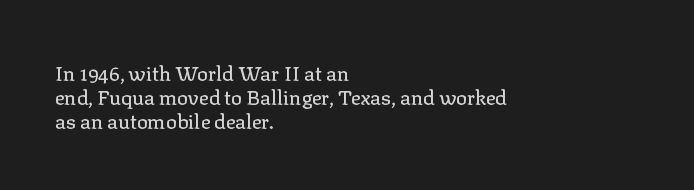
{"italic": "no", "underline": "no", "align": "left", "line_spacing_ratio": 1.2, "letter_spacing": "normal", "letter_spacing_em": 0.0, "glyph_px": 20}
